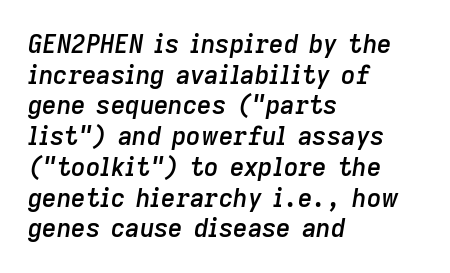
{"italic": "yes", "lean": "right", "slant_degrees": 9, "bold": "semi", "underline": "no", "align": "left", "line_spacing_ratio": 1.23, "letter_spacing": "normal", "letter_spacing_em": 0.0, "glyph_px": 25}
